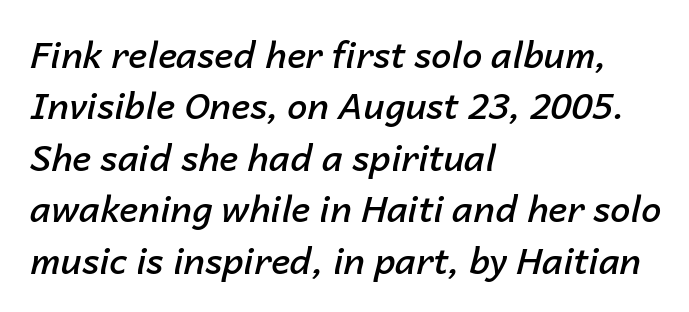
Notice how the passage keeps a crisp vertical edge on the left only. This is the in-between weight designers call semibold or demi. Spacing verdict: proportional, widths tailored to each character. Successive baselines arrive at the customary interval. Characters follow at the spacing the type designer built in.
